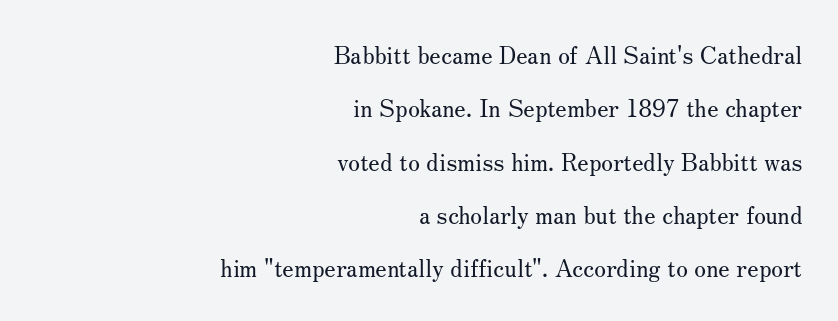
Q: Is the text bold? A: No.
Q: Is the text italic (slanted)? A: No, it is upright.
Q: Is the text underlined? A: No.
Q: How is the paragraph aligned? A: Right-aligned.
Q: Is the spacing between letters normal or unusually wide? A: Normal.
Q: Is the spacing between lines tight, normal or loose? A: Loose.
